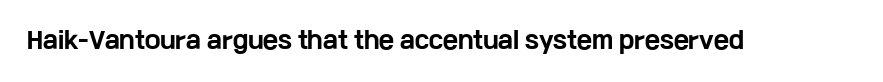
Q: Is the text bold? A: Yes.
Q: Is the text italic (slanted)? A: No, it is upright.
Q: Is the text underlined? A: No.
Q: Is the spacing between letters normal or unusually wide? A: Normal.
